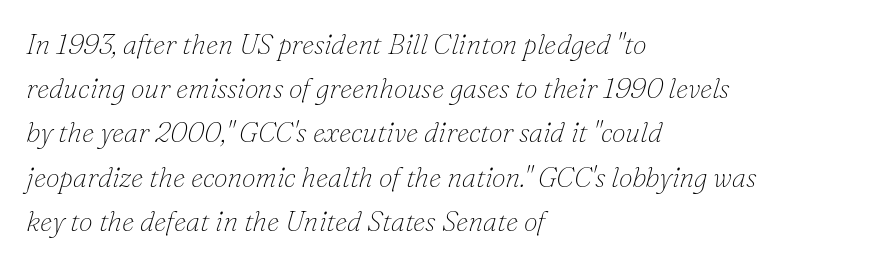
{"serif": "yes", "italic": "yes", "lean": "right", "slant_degrees": 16, "bold": "no", "weight": "thin", "width": "normal", "stroke_contrast": "low", "x_height": "small", "monospaced": "no", "underline": "no", "align": "left", "line_spacing": "normal", "line_spacing_ratio": 1.58, "letter_spacing": "normal", "letter_spacing_em": 0.0, "glyph_px": 28}
